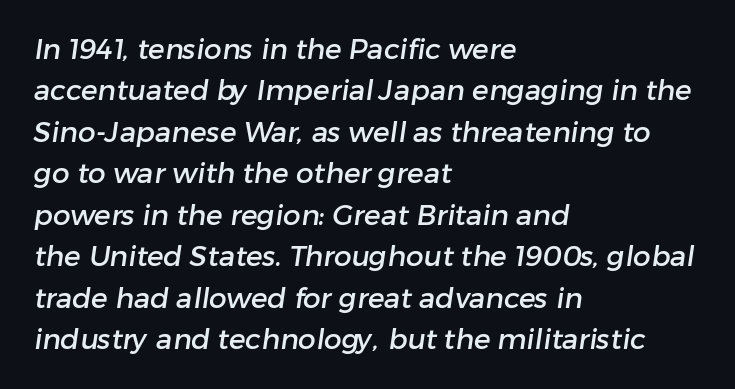
Q: Is the typeface a serif or a sans-serif typeface? A: Sans-serif.
Q: Is the text underlined? A: No.
Q: How is the paragraph aligned? A: Left-aligned.
Q: Is the spacing between letters normal or unusually wide? A: Normal.
Q: Is the spacing between lines tight, normal or loose? A: Normal.
Q: Width (condensed, normal, or wide)? A: Normal.
Q: Stroke contrast? A: Low.
Q: x-height? A: Medium.
Q: Monospaced? A: No.
